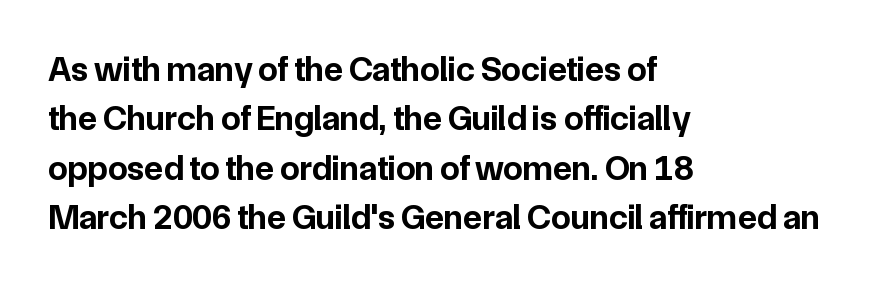
Q: Is the text bold? A: Yes.
Q: Is the text italic (slanted)? A: No, it is upright.
Q: Is the typeface a serif or a sans-serif typeface? A: Sans-serif.
Q: Is the text underlined? A: No.
Q: How is the paragraph aligned? A: Left-aligned.
Q: Is the spacing between letters normal or unusually wide? A: Normal.
Q: Is the spacing between lines tight, normal or loose? A: Normal.
Q: Width (condensed, normal, or wide)? A: Normal.
Q: Stroke contrast? A: Low.
Q: x-height? A: Medium.
Q: Monospaced? A: No.
